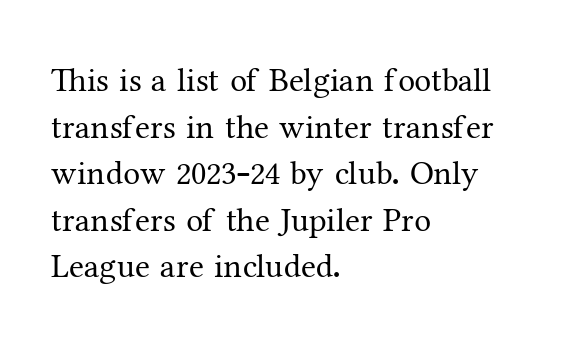
A typesetter would call this zero additional tracking. These lines sit exactly where default settings would place them. Unlike italic type, these characters show no tilt at all. Stem width sits at or under what a default text font uses. Each letter keeps its own natural width here, so spacing adapts to shape.
